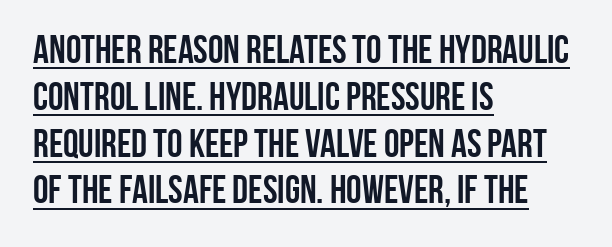
Q: Is the text bold? A: Yes.
Q: Is the text italic (slanted)? A: No, it is upright.
Q: Is the typeface a serif or a sans-serif typeface? A: Sans-serif.
Q: Is the text underlined? A: Yes.
Q: How is the paragraph aligned? A: Left-aligned.
Q: Is the spacing between letters normal or unusually wide? A: Normal.
Q: Width (condensed, normal, or wide)? A: Condensed.
Q: Stroke contrast? A: Low.
Q: x-height? A: Large.
Q: Monospaced? A: No.
